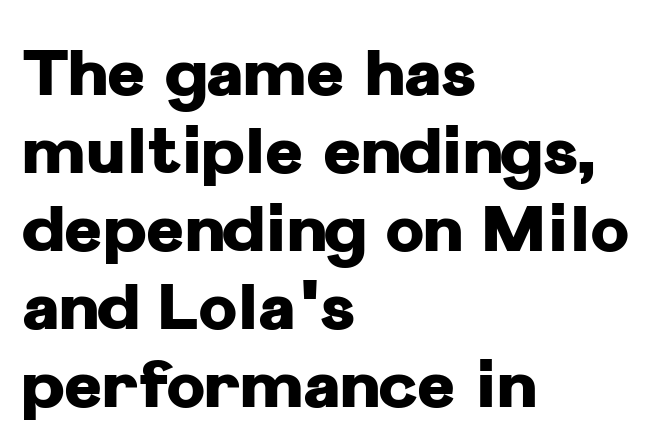
{"serif": "no", "italic": "no", "bold": "yes", "weight": "heavy", "width": "normal", "stroke_contrast": "low", "x_height": "medium", "monospaced": "no", "underline": "no", "align": "left", "line_spacing_ratio": 1.2, "letter_spacing": "normal", "letter_spacing_em": 0.0, "glyph_px": 65}
